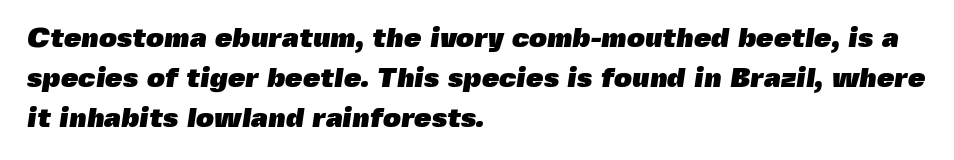
The image shows 28 px heavy sans-serif type; set left-aligned, normal line spacing (1.43x), normal letter spacing, not underlined; a medium x-height.
